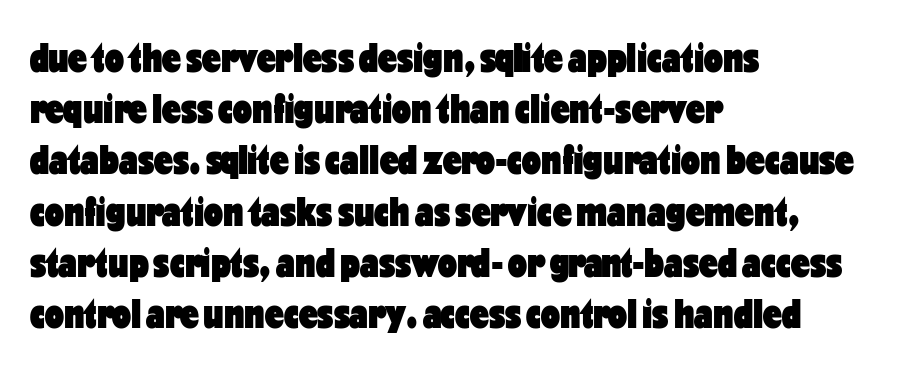
Each line starts at the same left margin while the right side varies. The letters advance in unequal steps, a hallmark of proportional type. The space beneath each line is pristine and unruled. This sample uses a sans-serif face. On the weight axis this lands at bold, roughly 700.
